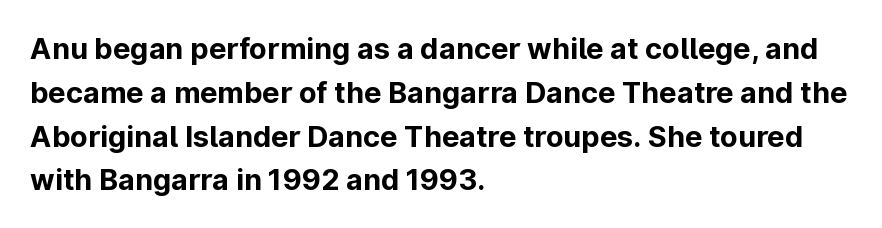
Q: Is the text bold? A: Yes.
Q: Is the text italic (slanted)? A: No, it is upright.
Q: Is the typeface a serif or a sans-serif typeface? A: Sans-serif.
Q: Is the text underlined? A: No.
Q: How is the paragraph aligned? A: Left-aligned.
Q: Is the spacing between letters normal or unusually wide? A: Normal.
Q: Is the spacing between lines tight, normal or loose? A: Normal.
Q: Width (condensed, normal, or wide)? A: Normal.
Q: Stroke contrast? A: Low.
Q: x-height? A: Medium.
Q: Monospaced? A: No.
